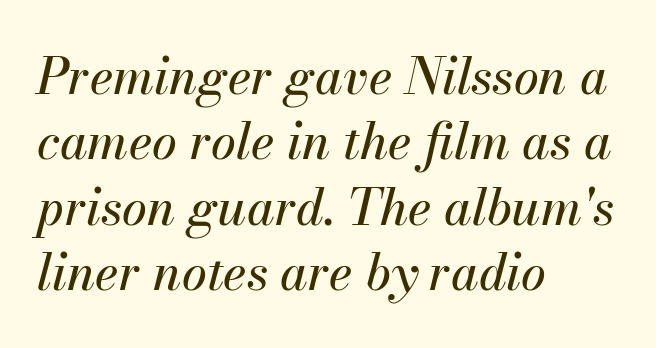
In terms of posture, this sample is oblique. Casual observation: everything's shoved over to the left. The passage shown is typed in a proportional face where columns would drift. Letter spacing: default. Beneath every word, the page is bare.
